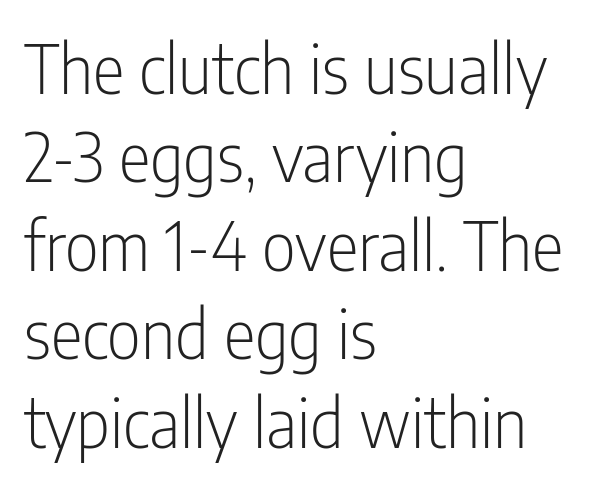
Q: Is the text bold? A: No.
Q: Is the text italic (slanted)? A: No, it is upright.
Q: Is the typeface a serif or a sans-serif typeface? A: Sans-serif.
Q: Is the text underlined? A: No.
Q: How is the paragraph aligned? A: Left-aligned.
Q: Is the spacing between letters normal or unusually wide? A: Normal.
Q: Is the spacing between lines tight, normal or loose? A: Normal.
Q: Width (condensed, normal, or wide)? A: Condensed.
Q: Stroke contrast? A: Low.
Q: x-height? A: Medium.
Q: Monospaced? A: No.
